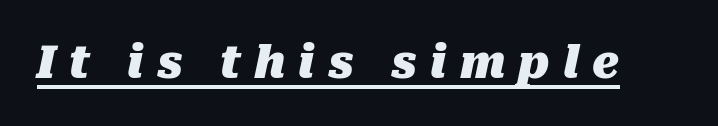
{"italic": "yes", "lean": "right", "slant_degrees": 10, "bold": "yes", "weight": "heavy", "width": "normal", "stroke_contrast": "medium", "x_height": "medium", "monospaced": "no", "underline": "yes", "letter_spacing": "wide", "letter_spacing_em": 0.3, "glyph_px": 44}
